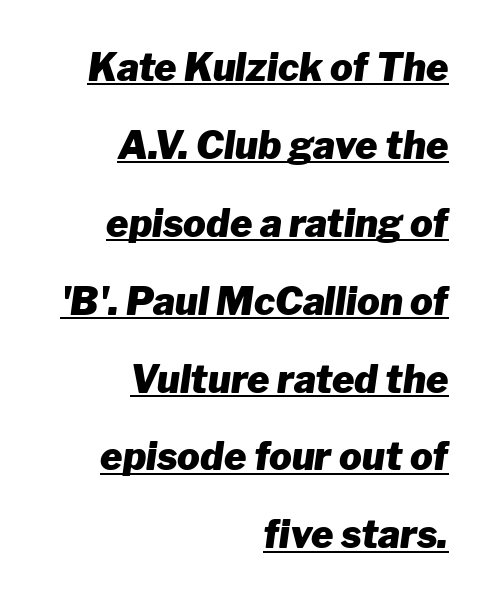
The image shows 38 px heavy type, italic (leaning right); set right-aligned, loose line spacing (2.05x), normal letter spacing, underlined; low stroke contrast and a medium x-height.
